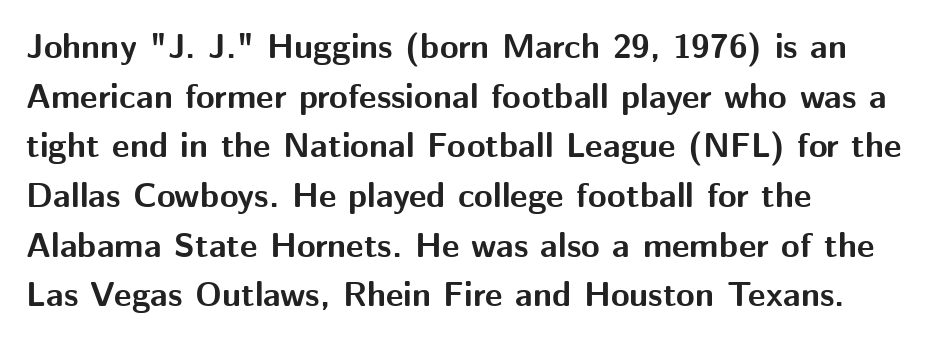
These words are printed bold, with thick strokes throughout. Plain, unruled lines of type. The lines in this sample share a left origin and differ only in where they stop. What kind of face is this? One without serifs — a sans. Compared with typical paragraphs, the rows here are spaced about the same. Tracking here is standard; glyphs follow each other at the usual distance.
